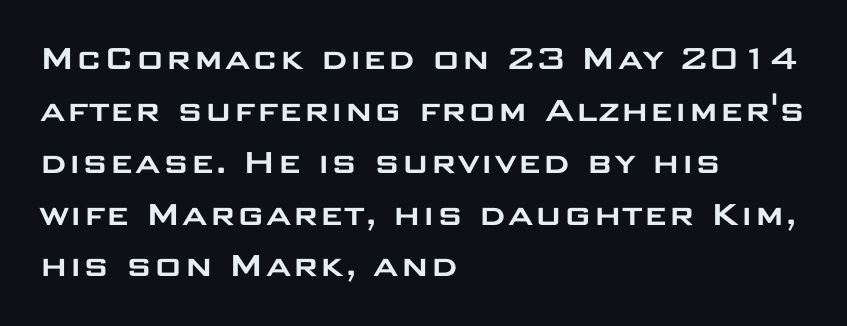
No extra tracking has been applied to these lines. Leading matches the norm, producing a regular column. Descenders hang freely into open space. The letters advance in unequal steps, a hallmark of proportional type.
